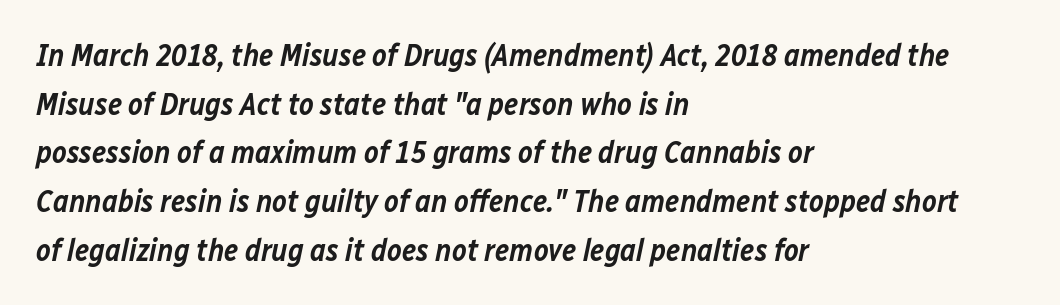
Q: Is the text bold? A: Semi-bold.
Q: Is the text italic (slanted)? A: Yes, it leans right by about 12 degrees.
Q: Is the text underlined? A: No.
Q: How is the paragraph aligned? A: Left-aligned.
Q: Is the spacing between letters normal or unusually wide? A: Normal.
Q: Is the spacing between lines tight, normal or loose? A: Normal.
Q: Width (condensed, normal, or wide)? A: Normal.
Q: Stroke contrast? A: Low.
Q: x-height? A: Medium.
Q: Monospaced? A: No.
